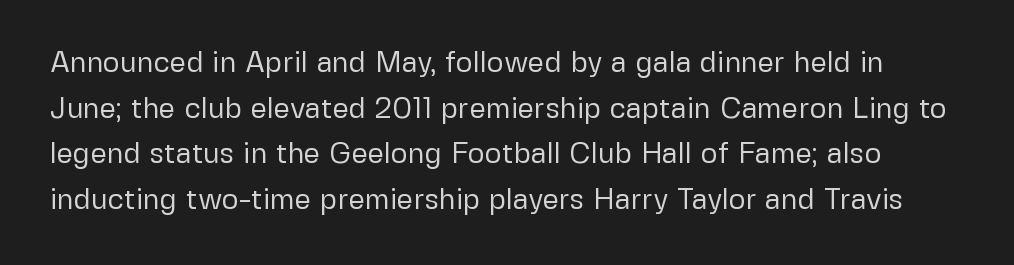
The image shows 29 px regular-weight sans-serif type, upright; set normal line spacing (1.57x), normal letter spacing, not underlined; low stroke contrast and a medium x-height.
